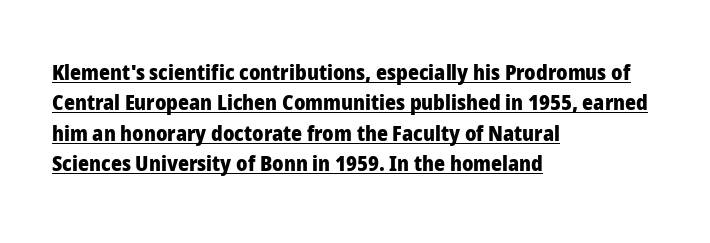
{"italic": "no", "bold": "yes", "underline": "yes", "align": "left", "line_spacing": "normal", "line_spacing_ratio": 1.45, "letter_spacing": "normal", "letter_spacing_em": 0.0, "glyph_px": 21}
